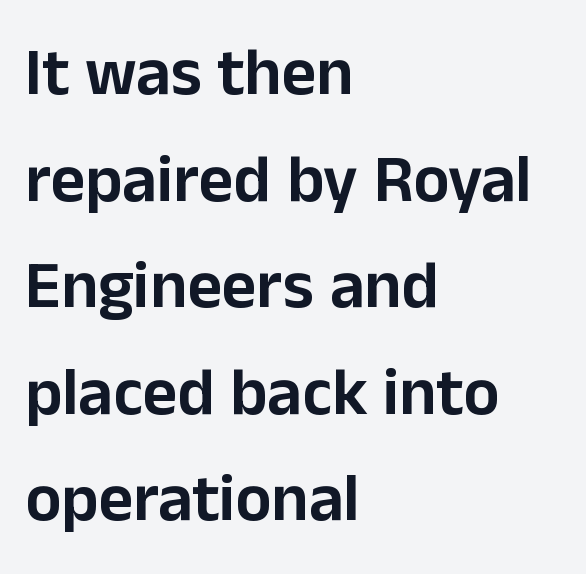
{"serif": "no", "italic": "no", "width": "normal", "stroke_contrast": "low", "x_height": "medium", "monospaced": "no", "underline": "no", "align": "left", "line_spacing": "normal", "line_spacing_ratio": 1.59, "letter_spacing": "normal", "letter_spacing_em": 0.0, "glyph_px": 67}
